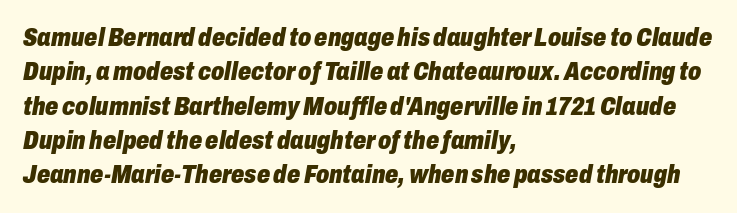
Q: Is the text bold? A: Yes.
Q: Is the text italic (slanted)? A: Yes, it leans right by about 10 degrees.
Q: Is the text underlined? A: No.
Q: How is the paragraph aligned? A: Left-aligned.
Q: Is the spacing between letters normal or unusually wide? A: Normal.
Q: Is the spacing between lines tight, normal or loose? A: Normal.
